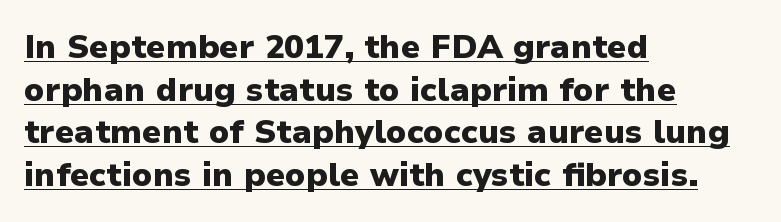
The image shows 33 px heavy sans-serif type, upright; set left-aligned, normal line spacing (1.29x), normal letter spacing, underlined; low stroke contrast and a medium x-height.
